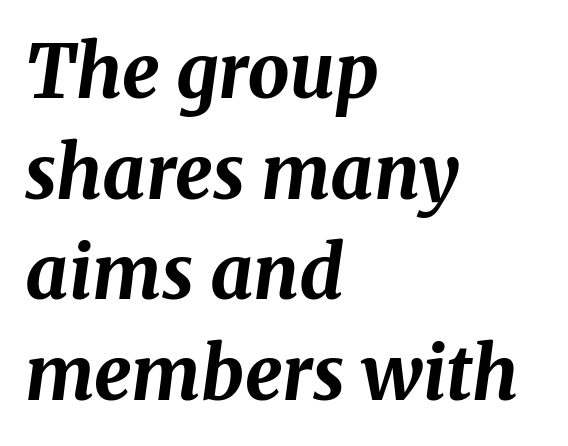
Q: Is the text bold? A: Yes.
Q: Is the text italic (slanted)? A: Yes, it leans right by about 8 degrees.
Q: Is the text underlined? A: No.
Q: How is the paragraph aligned? A: Left-aligned.
Q: Is the spacing between letters normal or unusually wide? A: Normal.
Q: Is the spacing between lines tight, normal or loose? A: Normal.
Q: Width (condensed, normal, or wide)? A: Normal.
Q: Stroke contrast? A: Medium.
Q: x-height? A: Medium.
Q: Monospaced? A: No.
